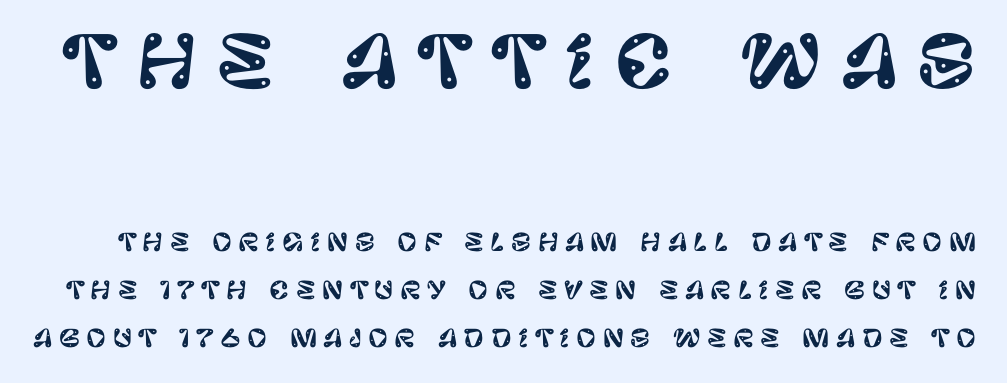
Tracking here is generous; glyphs stand well apart from one another. In this sample the first text group is rendered at the bigger scale. Nope, no serifs anywhere on these letters. Each new line begins a long way beneath the previous one. Note the varied advance widths — an 'i' is clearly narrower than an 'm'.
